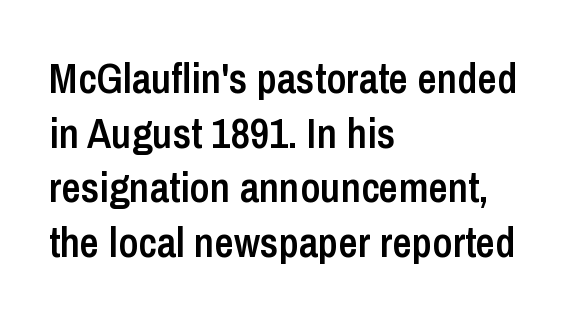
The image shows 42 px semibold, condensed sans-serif type, upright; set left-aligned, normal line spacing (1.3x), normal letter spacing, not underlined; low stroke contrast and a medium x-height.
